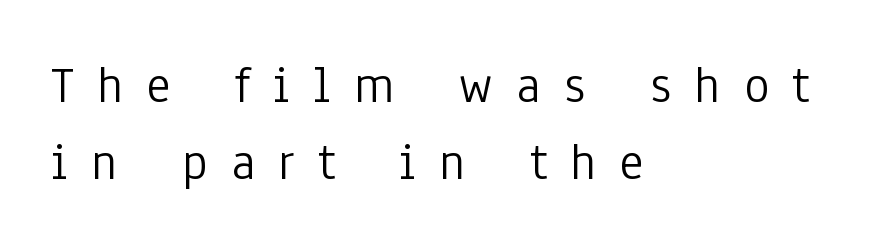
Stroke mass is kept to a normal reading level or below. The rendering anchors every line to the left-hand side. Regarding leading, the lines here are spaced in the standard way. Notice how the stems are strictly vertical — no italics here. Classification — sans serif.
